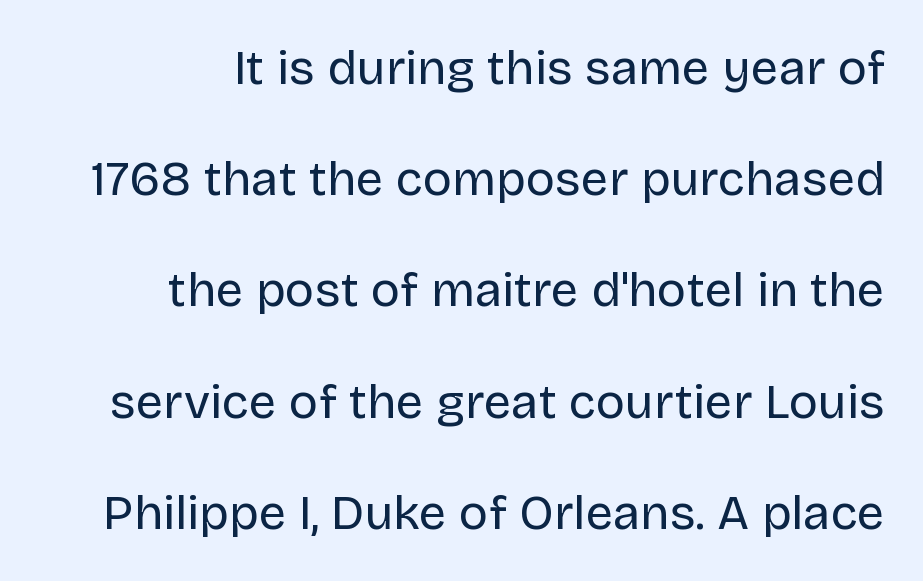
Q: Is the text bold? A: No.
Q: Is the text italic (slanted)? A: No, it is upright.
Q: Is the typeface a serif or a sans-serif typeface? A: Sans-serif.
Q: Is the text underlined? A: No.
Q: How is the paragraph aligned? A: Right-aligned.
Q: Is the spacing between letters normal or unusually wide? A: Normal.
Q: Is the spacing between lines tight, normal or loose? A: Loose.
Q: Width (condensed, normal, or wide)? A: Normal.
Q: Stroke contrast? A: Low.
Q: x-height? A: Large.
Q: Monospaced? A: No.
